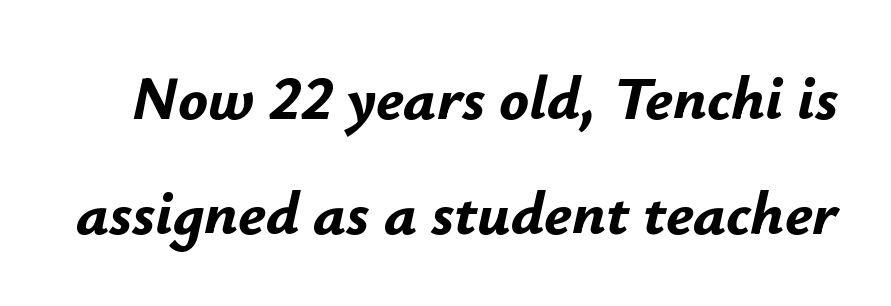
Q: Is the text bold? A: Yes.
Q: Is the text italic (slanted)? A: Yes, it leans right by about 12 degrees.
Q: Is the text underlined? A: No.
Q: Is the spacing between letters normal or unusually wide? A: Normal.
Q: Width (condensed, normal, or wide)? A: Normal.
Q: Stroke contrast? A: Low.
Q: x-height? A: Small.
Q: Monospaced? A: No.
